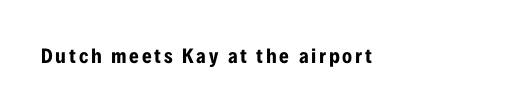
Pretty heavy lettering here — definitely bold. The passage shown is not underscored anywhere. Do the letters lean? They stand straight.
